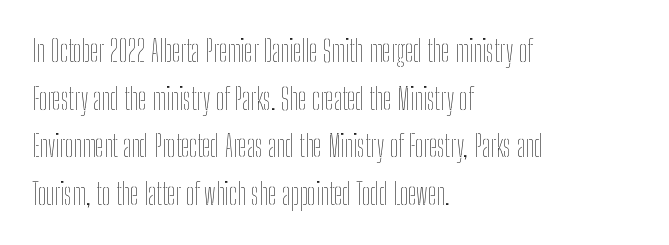
{"italic": "no", "bold": "no", "weight": "thin", "width": "condensed", "stroke_contrast": "low", "x_height": "medium", "monospaced": "no", "underline": "no", "align": "left", "line_spacing": "normal", "line_spacing_ratio": 1.59, "letter_spacing": "normal", "letter_spacing_em": 0.0, "glyph_px": 30}
